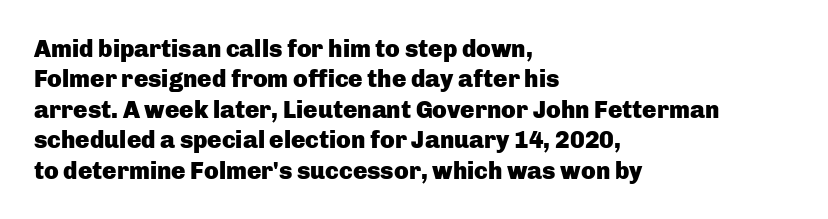
Q: Is the text bold? A: Yes.
Q: Is the text italic (slanted)? A: No, it is upright.
Q: Is the text underlined? A: No.
Q: How is the paragraph aligned? A: Left-aligned.
Q: Is the spacing between letters normal or unusually wide? A: Normal.
Q: Is the spacing between lines tight, normal or loose? A: Normal.
